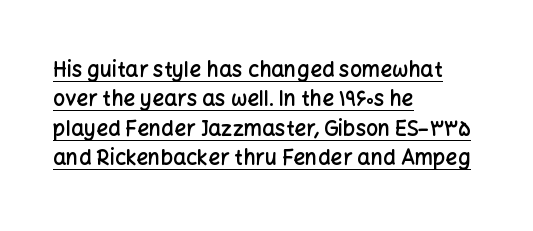
The image shows 21 px text type, upright; set left-aligned, normal line spacing (1.4x), normal letter spacing, underlined.
